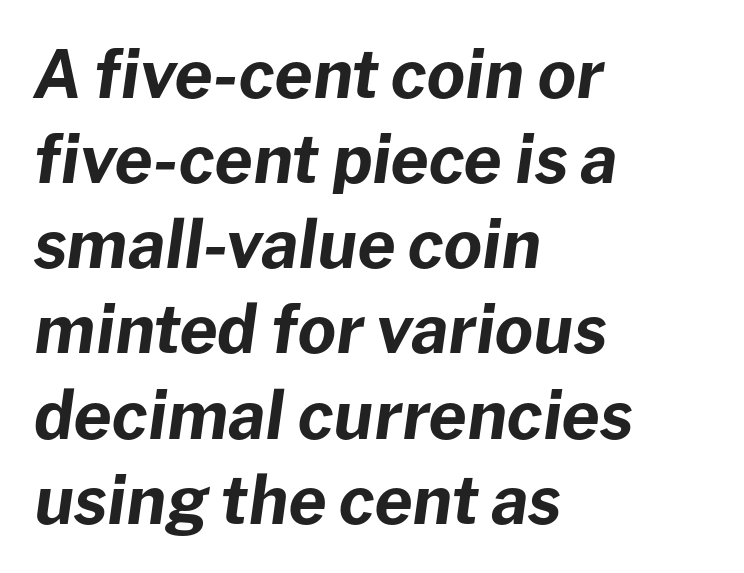
Here the designer chose a conventional face with non-uniform glyph widths. Nobody drew a line under any word here. Inter-character spacing is left at the font's built-in metrics. Stroke thickness is high; the sample reads as a true bold. When letters slant like this, we call the style italic. Honestly, the row spacing looks completely unremarkable.
